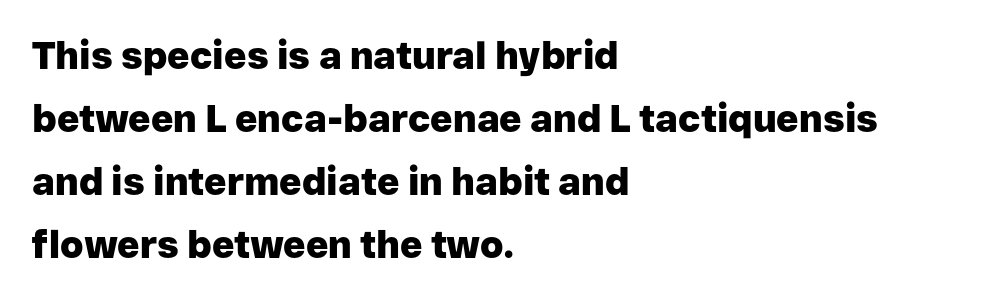
This is heavy type, rendered in bold. The designer went with a sans here, leaving each stem footless. Here the glyphs are tracked normally, forming tight word shapes. The block of text has a typical density, with ordinary space between rows.
